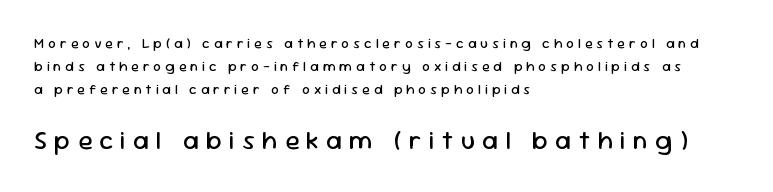
{"italic": "no", "bold": "no", "underline": "no", "align": "left", "line_spacing": "normal", "line_spacing_ratio": 1.63, "letter_spacing": "wide", "letter_spacing_em": 0.28, "larger_block": "second", "size_ratio": 1.86, "glyph_px": 26}
